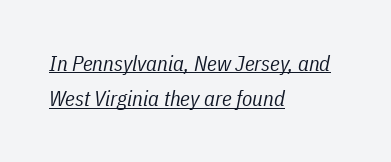
Unbolded letterforms with no extra heft. These lines keep a tight, regular rhythm from letter to letter. The rendering anchors every line to the left-hand side. Somebody hit Ctrl+U on this one — the words are underlined. What's the leading like? Ordinary, nothing unusual. Emphasis-style slanted type is in use.
